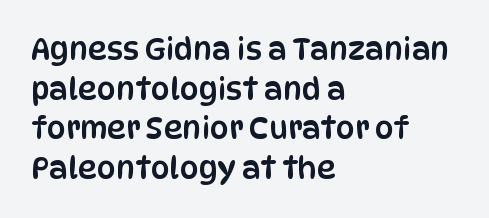
How are the letters spaced? Ordinarily, with no added tracking. Rendered with straight, roman letterforms. A normal amount of white space separates one row of letters from the next. The compositor pushed each line to the left boundary.
